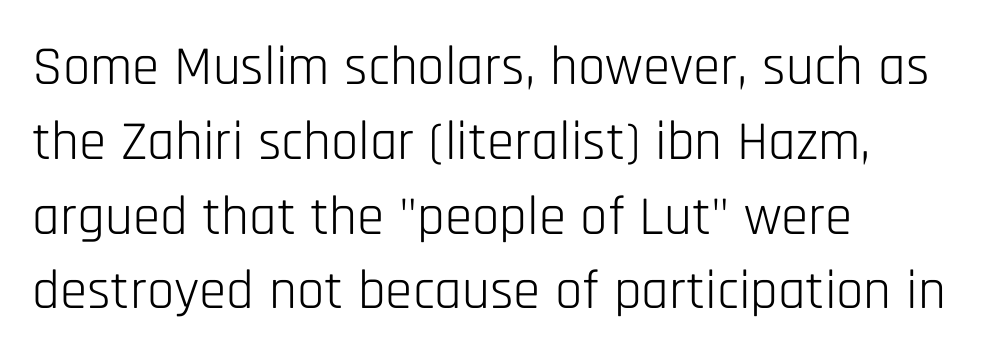
The letters advance in unequal steps, a hallmark of proportional type. Inter-character spacing is left at the font's built-in metrics. Nobody drew a line under any word here. Serifs: no, the terminals of the letterforms are clean.
